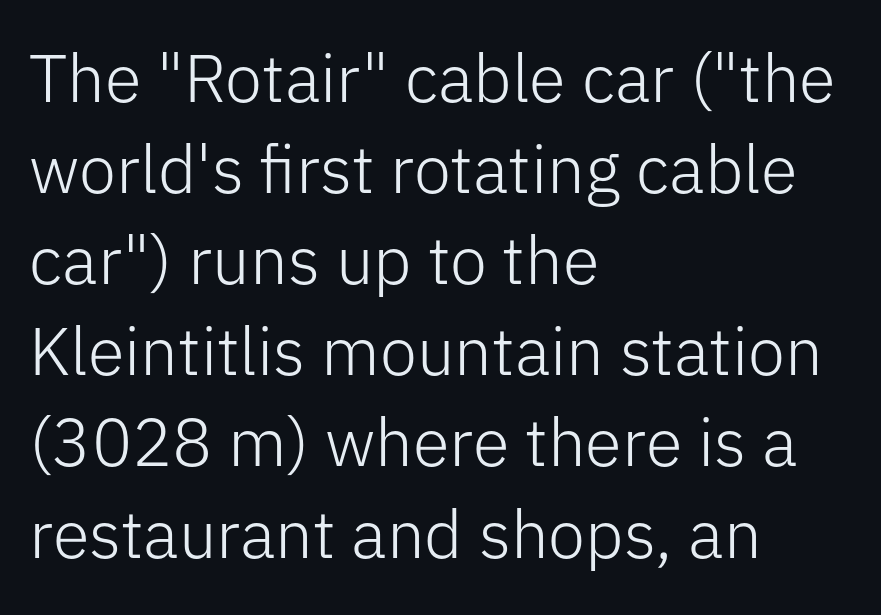
{"serif": "no", "italic": "no", "bold": "no", "weight": "light", "width": "normal", "stroke_contrast": "low", "x_height": "medium", "monospaced": "no", "underline": "no", "align": "left", "line_spacing": "normal", "line_spacing_ratio": 1.36, "letter_spacing": "normal", "letter_spacing_em": 0.0, "glyph_px": 67}
